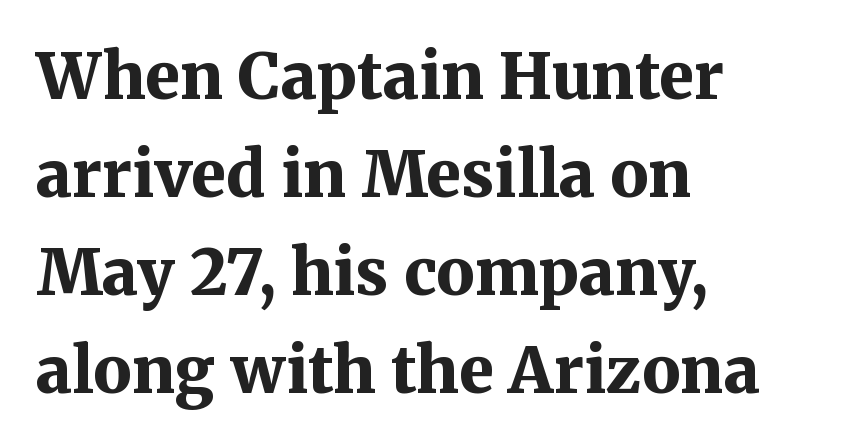
The glyphs have the mass of a bold cut. The area under the type is left untouched. These lines are composed in type with serifs. Upright lettering throughout.
